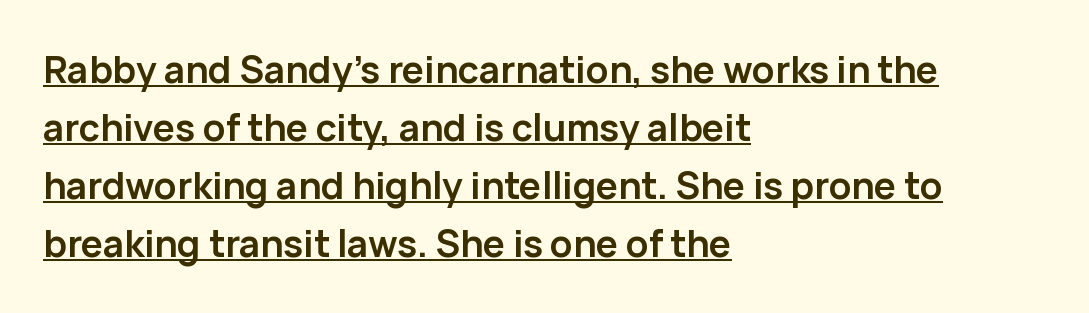
The image shows 37 px semibold sans-serif type, upright; set left-aligned, normal line spacing (1.57x), normal letter spacing, underlined; low stroke contrast and a medium x-height.
